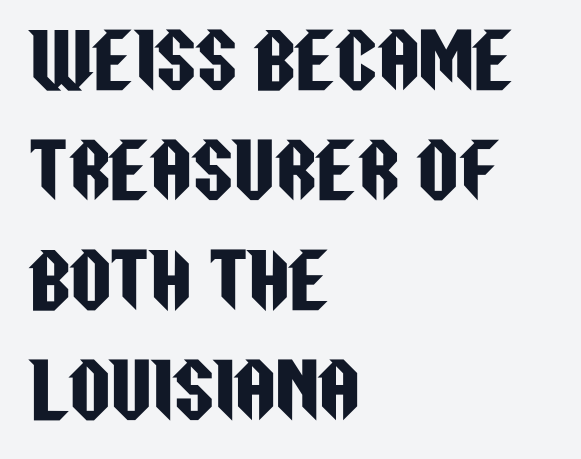
The image shows 72 px condensed sans-serif type, upright; set left-aligned, normal line spacing (1.53x), normal letter spacing, not underlined; low stroke contrast and a large x-height.
